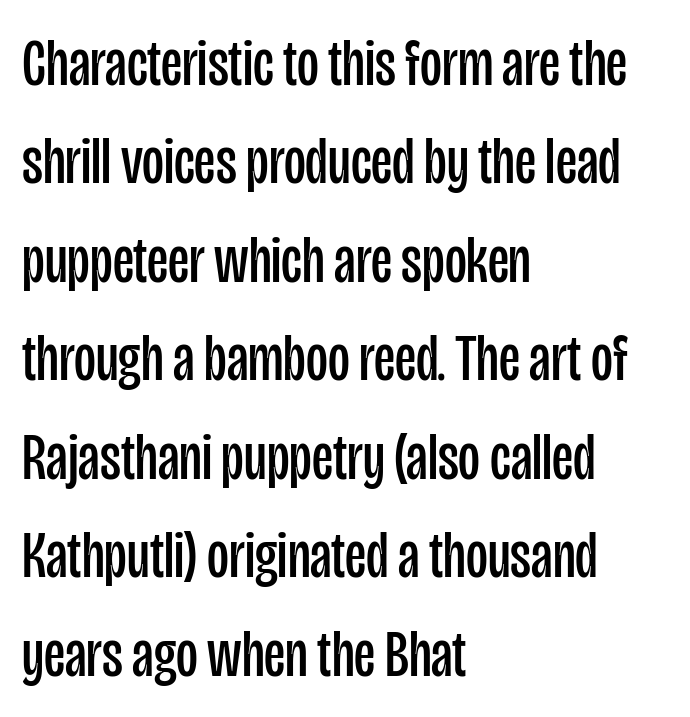
{"serif": "no", "italic": "no", "bold": "no", "weight": "regular", "width": "condensed", "stroke_contrast": "low", "x_height": "large", "monospaced": "no", "underline": "no", "align": "left", "line_spacing": "normal", "line_spacing_ratio": 1.47, "letter_spacing": "normal", "letter_spacing_em": 0.0, "glyph_px": 67}
